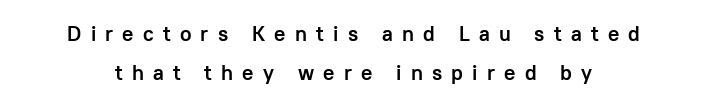
{"italic": "no", "bold": "yes", "underline": "no", "line_spacing_ratio": 1.88, "letter_spacing": "wide", "letter_spacing_em": 0.44, "glyph_px": 21}
